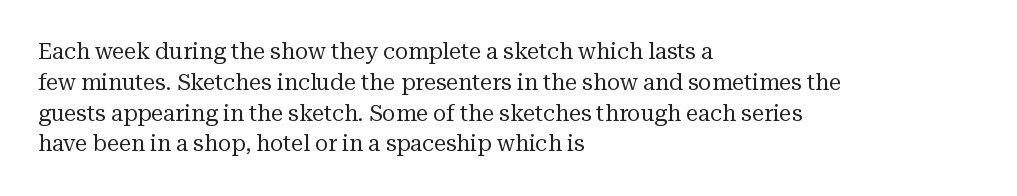
The image shows 22 px text type, upright; set left-aligned, normal line spacing (1.4x), normal letter spacing, not underlined.
